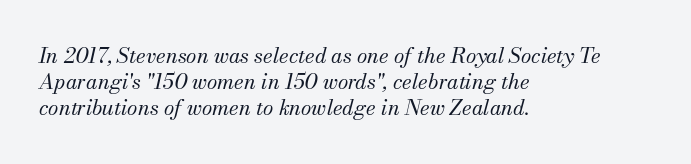
The image shows 21 px text type, italic (leaning right); set left-aligned, normal line spacing (1.25x), normal letter spacing, not underlined.
